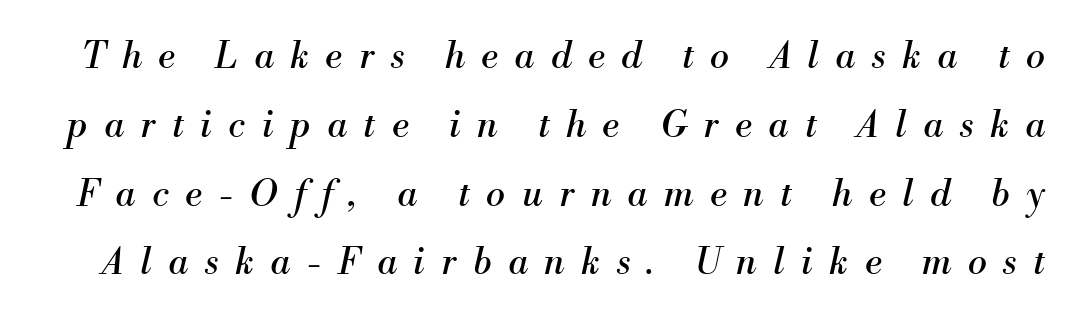
Q: Is the text bold? A: No.
Q: Is the text italic (slanted)? A: Yes, it leans right by about 13 degrees.
Q: Is the typeface a serif or a sans-serif typeface? A: Serif.
Q: Is the text underlined? A: No.
Q: Is the spacing between letters normal or unusually wide? A: Unusually wide.
Q: Is the spacing between lines tight, normal or loose? A: Loose.
Q: Width (condensed, normal, or wide)? A: Normal.
Q: Stroke contrast? A: Medium.
Q: x-height? A: Small.
Q: Monospaced? A: No.
